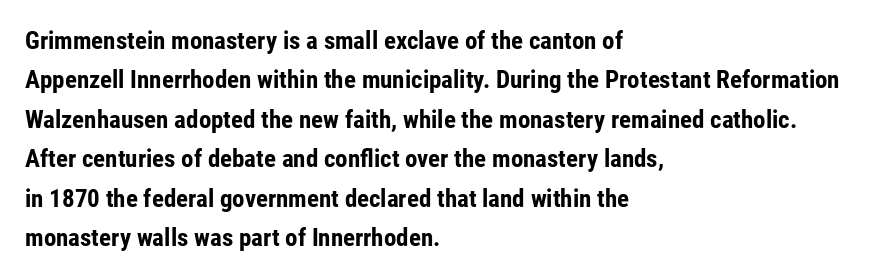
The image shows 25 px bold type, upright; set left-aligned, normal line spacing (1.58x), normal letter spacing, not underlined.
